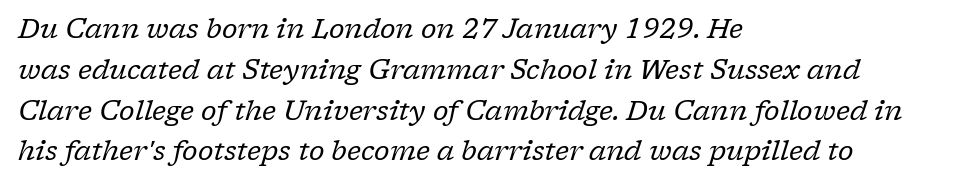
{"italic": "yes", "lean": "right", "slant_degrees": 17, "bold": "no", "underline": "no", "align": "left", "line_spacing": "normal", "line_spacing_ratio": 1.51, "letter_spacing": "normal", "letter_spacing_em": 0.0, "glyph_px": 27}
